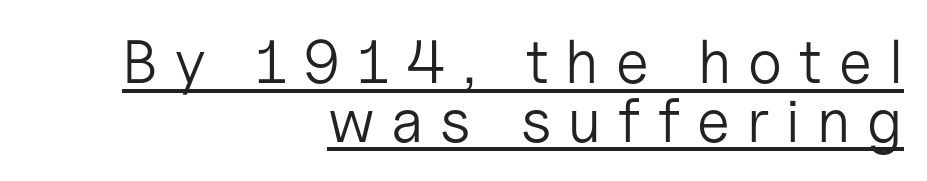
Q: Is the text bold? A: No.
Q: Is the text italic (slanted)? A: No, it is upright.
Q: Is the typeface a serif or a sans-serif typeface? A: Sans-serif.
Q: Is the text underlined? A: Yes.
Q: How is the paragraph aligned? A: Right-aligned.
Q: Is the spacing between letters normal or unusually wide? A: Unusually wide.
Q: Is the spacing between lines tight, normal or loose? A: Tight.
Q: Width (condensed, normal, or wide)? A: Normal.
Q: Stroke contrast? A: Low.
Q: x-height? A: Medium.
Q: Monospaced? A: No.
